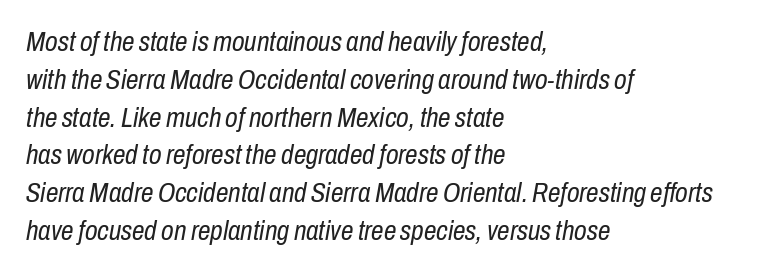
The image shows 28 px regular-weight, condensed type, italic (leaning right); set left-aligned, normal line spacing (1.35x), normal letter spacing, not underlined; low stroke contrast and a medium x-height.
